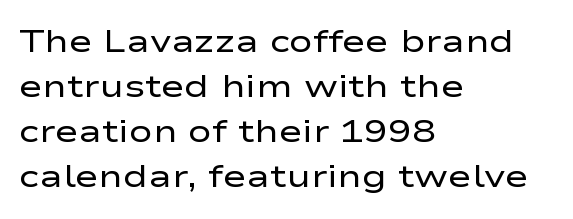
The image shows 32 px regular-weight, wide sans-serif type, upright; set left-aligned, normal line spacing (1.41x), normal letter spacing, not underlined; low stroke contrast and a medium x-height.
